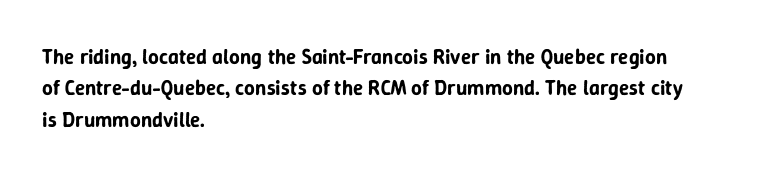
The image shows 21 px text type, upright; set left-aligned, normal line spacing (1.49x), normal letter spacing, not underlined.
